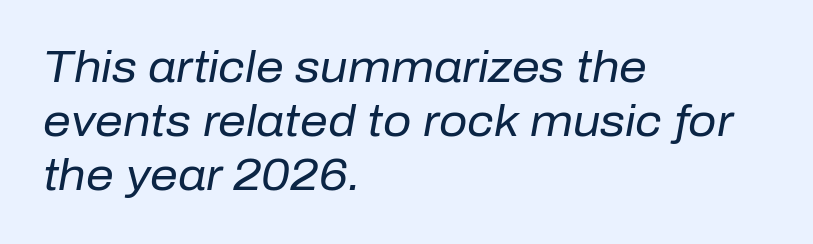
{"italic": "yes", "lean": "right", "slant_degrees": 10, "bold": "no", "weight": "regular", "width": "normal", "stroke_contrast": "low", "x_height": "medium", "monospaced": "no", "underline": "no", "align": "left", "line_spacing_ratio": 1.23, "letter_spacing": "normal", "letter_spacing_em": 0.0, "glyph_px": 44}
